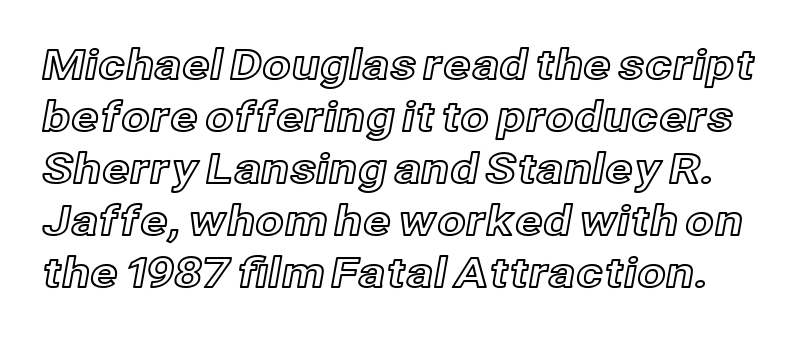
The image shows 41 px text type; set normal line spacing (1.27x), normal letter spacing, not underlined; a medium x-height.
